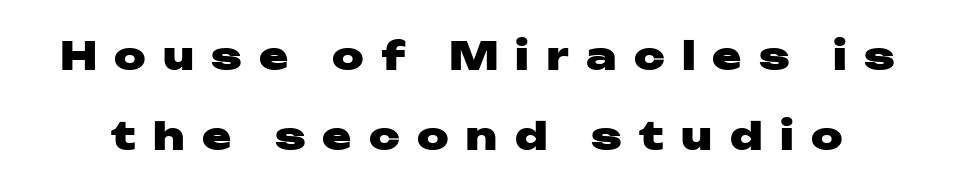
A great deal of white space separates one row of letters from the next. On the weight axis this lands at bold, roughly 700. The type sits square on the baseline with zero lean. Look at the tracking — it's clearly loosened, letters drifting apart. Beneath every word, the page is bare. Do the characters align in a grid? No, the font is proportional.
